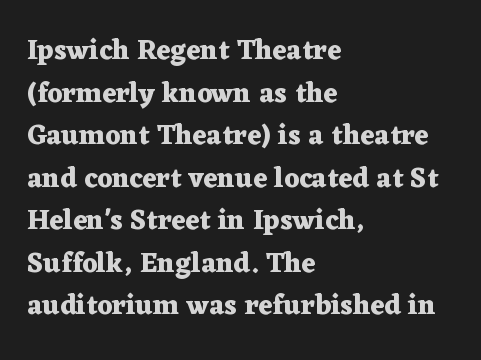
Unlike italic type, these characters show no tilt at all. Alignment: flush left. The strokes are fattened all the way to bold. Varying glyph widths throughout — classic text-font behaviour. This rendering features lettering with no underline.
